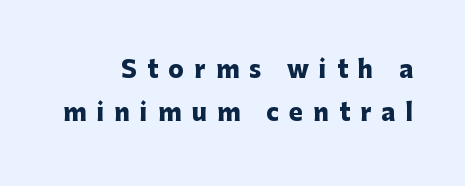
Chunky letters — that's bold for sure. Letter spacing: wide. Upright lettering throughout. The foot of each line stays bare and open.
